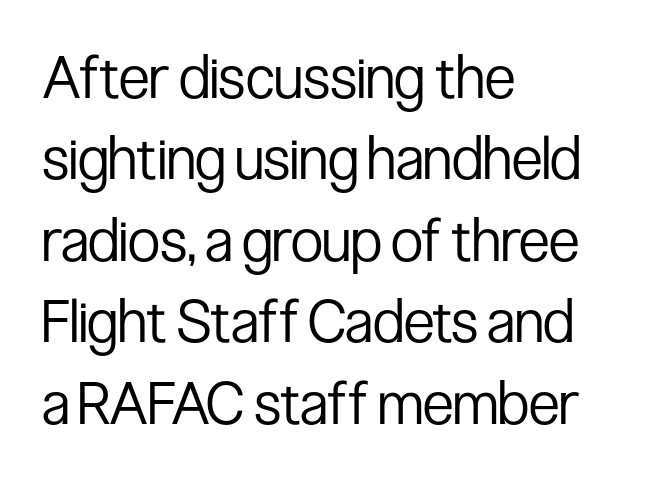
{"serif": "no", "italic": "no", "bold": "no", "weight": "regular", "width": "condensed", "stroke_contrast": "low", "x_height": "medium", "monospaced": "no", "underline": "no", "align": "left", "line_spacing": "normal", "line_spacing_ratio": 1.38, "letter_spacing": "normal", "letter_spacing_em": 0.0, "glyph_px": 59}
